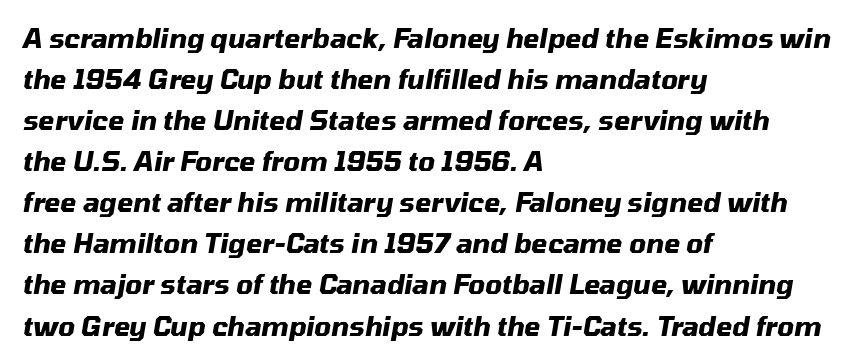
There's an unmistakable incline to the writing here. The passage shown is not underscored anywhere. Summary of vertical rhythm: regular, with standard interline spacing. What weight is shown? A full bold with thick strokes. This sample uses plain, unmodified letter spacing. The rag falls on the right side of this text block.
